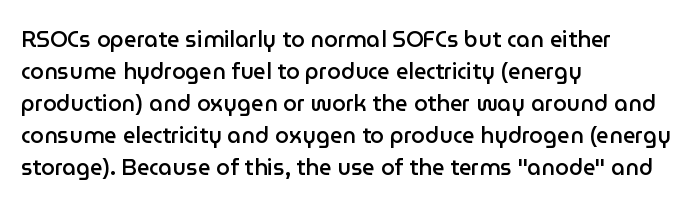
{"italic": "no", "bold": "semi", "underline": "no", "align": "left", "line_spacing": "normal", "line_spacing_ratio": 1.46, "letter_spacing": "normal", "letter_spacing_em": 0.0, "glyph_px": 22}
